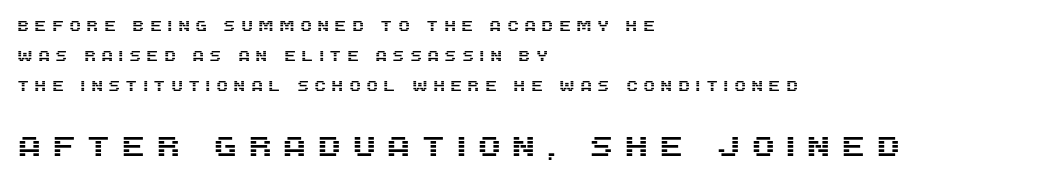
Q: Is the text italic (slanted)? A: No, it is upright.
Q: Is the typeface a serif or a sans-serif typeface? A: Sans-serif.
Q: Is the text underlined? A: No.
Q: How is the paragraph aligned? A: Left-aligned.
Q: Is the spacing between letters normal or unusually wide? A: Unusually wide.
Q: Is the spacing between lines tight, normal or loose? A: Loose.
Q: Which block of text is set in a larger size, the first (top) or the second (bottom)? A: The second (bottom) one.
Q: Width (condensed, normal, or wide)? A: Normal.
Q: Stroke contrast? A: Medium.
Q: x-height? A: Large.
Q: Monospaced? A: No.
